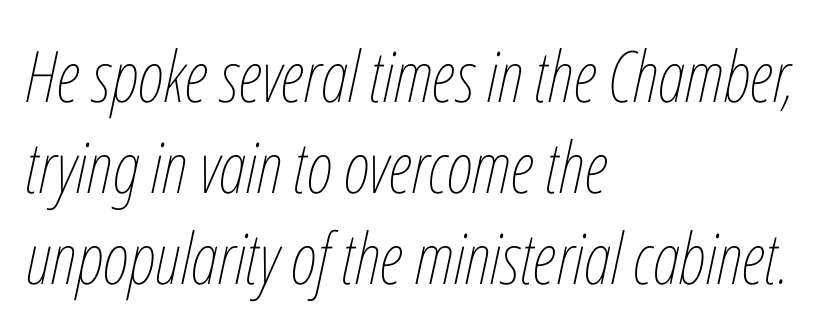
{"italic": "yes", "lean": "right", "slant_degrees": 12, "bold": "no", "weight": "thin", "width": "condensed", "stroke_contrast": "low", "x_height": "medium", "monospaced": "no", "underline": "no", "align": "left", "line_spacing": "normal", "line_spacing_ratio": 1.28, "letter_spacing": "normal", "letter_spacing_em": 0.0, "glyph_px": 71}
